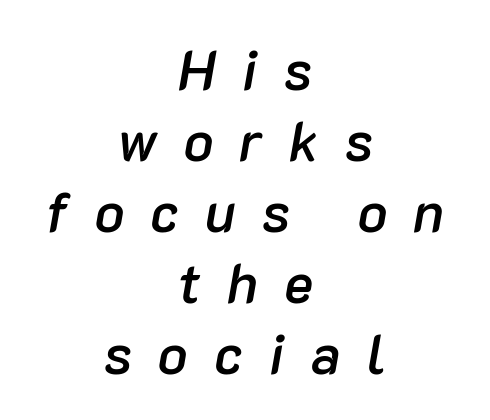
{"italic": "yes", "lean": "right", "slant_degrees": 10, "bold": "semi", "weight": "semibold", "width": "normal", "stroke_contrast": "low", "x_height": "medium", "monospaced": "no", "underline": "no", "align": "center", "line_spacing": "normal", "line_spacing_ratio": 1.29, "letter_spacing": "wide", "letter_spacing_em": 0.48, "glyph_px": 55}
